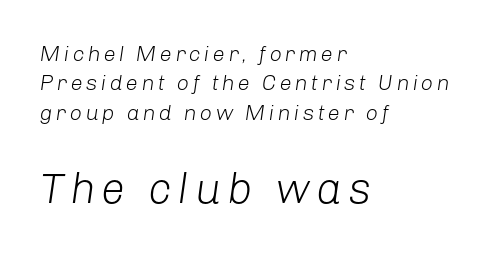
The strip under each line holds only bare page. Layout note: lines flush left. The letterforms sit at book weight or below. The whole block is typeset with a tilt. You could not count columns in this text — the font is proportionally spaced. Typesetter's note — lower block bumped up in size, upper block left smaller.
